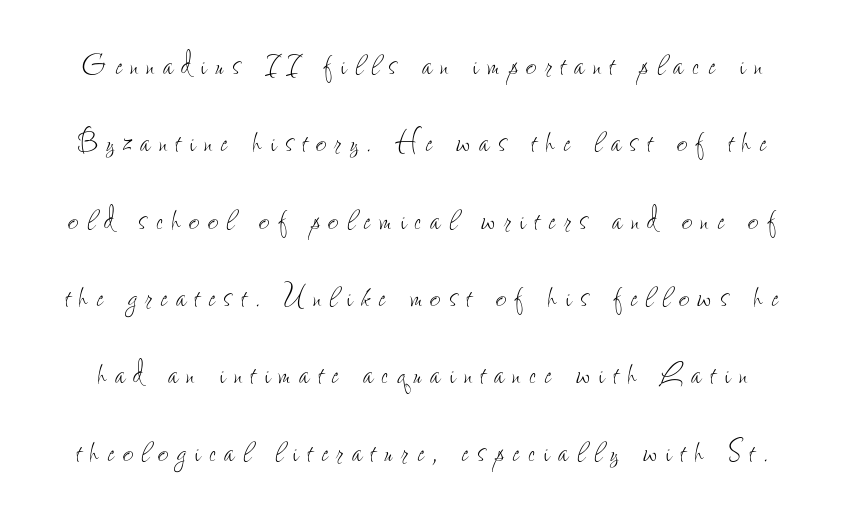
Beneath every word, the page is bare. This rendering widens character spacing well past its baseline value. On a weight scale, this lands at 450 or below.
